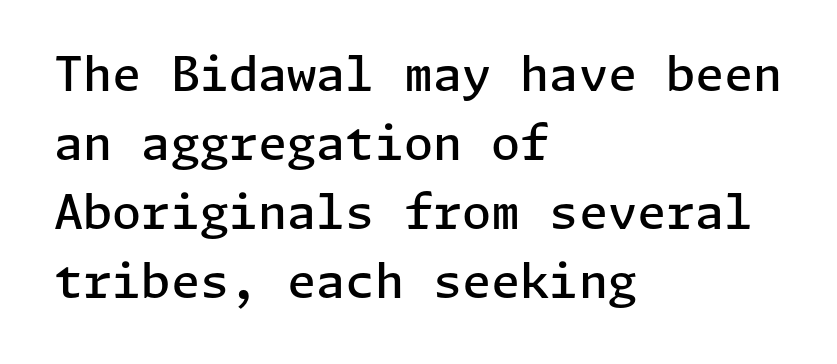
Q: Is the text bold? A: Semi-bold.
Q: Is the text italic (slanted)? A: No, it is upright.
Q: Is the typeface a serif or a sans-serif typeface? A: Sans-serif.
Q: Is the text underlined? A: No.
Q: How is the paragraph aligned? A: Left-aligned.
Q: Is the spacing between letters normal or unusually wide? A: Normal.
Q: Is the spacing between lines tight, normal or loose? A: Normal.
Q: Width (condensed, normal, or wide)? A: Normal.
Q: Stroke contrast? A: Low.
Q: x-height? A: Medium.
